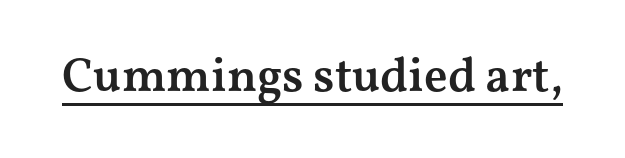
The image shows 48 px semibold, wide serif type, upright; set normal letter spacing, underlined; medium stroke contrast and a medium x-height.
